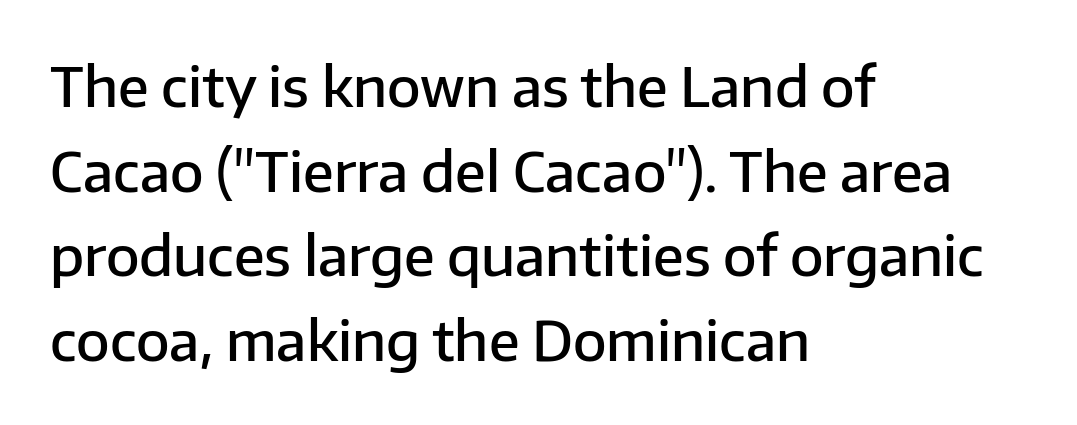
{"serif": "no", "italic": "no", "bold": "semi", "weight": "semibold", "width": "normal", "stroke_contrast": "low", "x_height": "medium", "monospaced": "no", "underline": "no", "align": "left", "line_spacing": "normal", "line_spacing_ratio": 1.54, "letter_spacing": "normal", "letter_spacing_em": 0.0, "glyph_px": 55}
